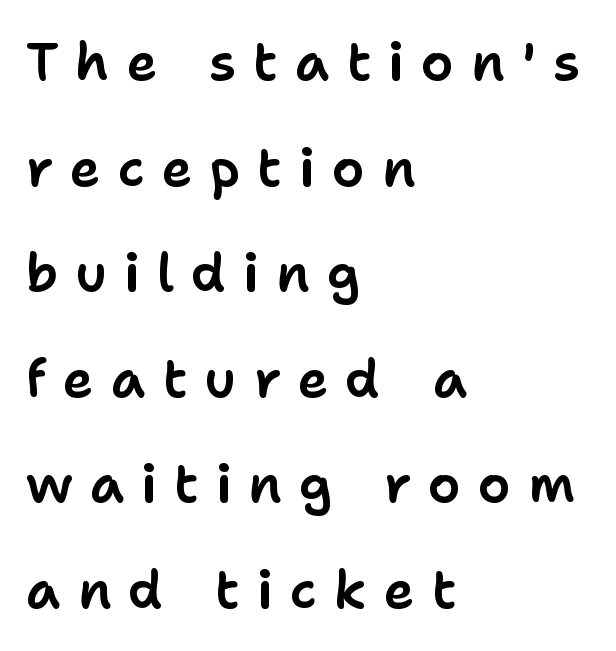
{"serif": "no", "italic": "no", "width": "normal", "stroke_contrast": "low", "x_height": "medium", "monospaced": "no", "underline": "no", "align": "left", "line_spacing": "loose", "line_spacing_ratio": 2.03, "letter_spacing": "wide", "letter_spacing_em": 0.33, "glyph_px": 52}
